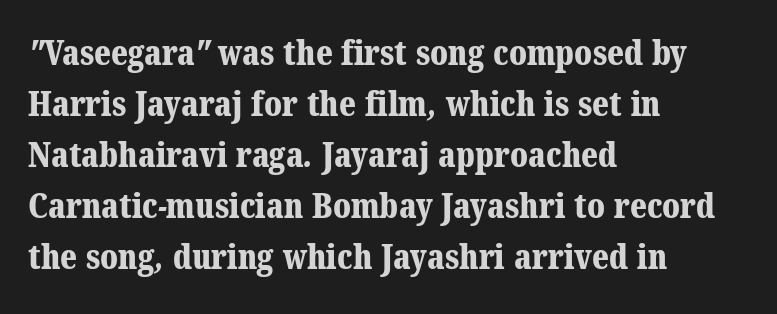
Q: Is the text bold? A: Yes.
Q: Is the typeface a serif or a sans-serif typeface? A: Serif.
Q: Is the text underlined? A: No.
Q: How is the paragraph aligned? A: Left-aligned.
Q: Is the spacing between letters normal or unusually wide? A: Normal.
Q: Is the spacing between lines tight, normal or loose? A: Normal.
Q: Width (condensed, normal, or wide)? A: Normal.
Q: Stroke contrast? A: Medium.
Q: x-height? A: Medium.
Q: Monospaced? A: No.
